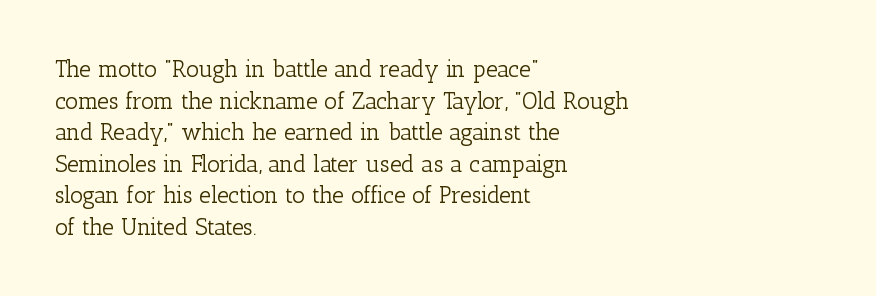
Q: Is the text bold? A: No.
Q: Is the text italic (slanted)? A: No, it is upright.
Q: Is the text underlined? A: No.
Q: How is the paragraph aligned? A: Left-aligned.
Q: Is the spacing between letters normal or unusually wide? A: Normal.
Q: Is the spacing between lines tight, normal or loose? A: Normal.
